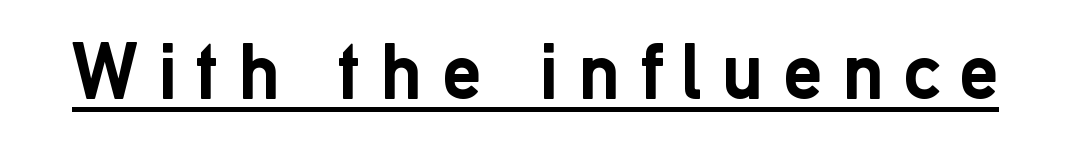
Q: Is the text bold? A: Yes.
Q: Is the text italic (slanted)? A: No, it is upright.
Q: Is the typeface a serif or a sans-serif typeface? A: Sans-serif.
Q: Is the text underlined? A: Yes.
Q: Is the spacing between letters normal or unusually wide? A: Unusually wide.
Q: Width (condensed, normal, or wide)? A: Normal.
Q: Stroke contrast? A: Low.
Q: x-height? A: Medium.
Q: Monospaced? A: No.
